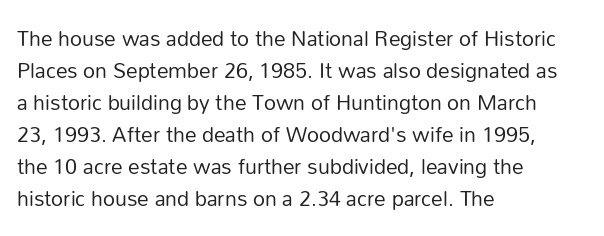
Vertical strokes here are truly vertical. The paragraph has a hard left edge and a soft right edge. The rendering uses a moderate line-height, typical for paragraphs. The cut favours lightness, reaching ordinary text weight at its darkest.
